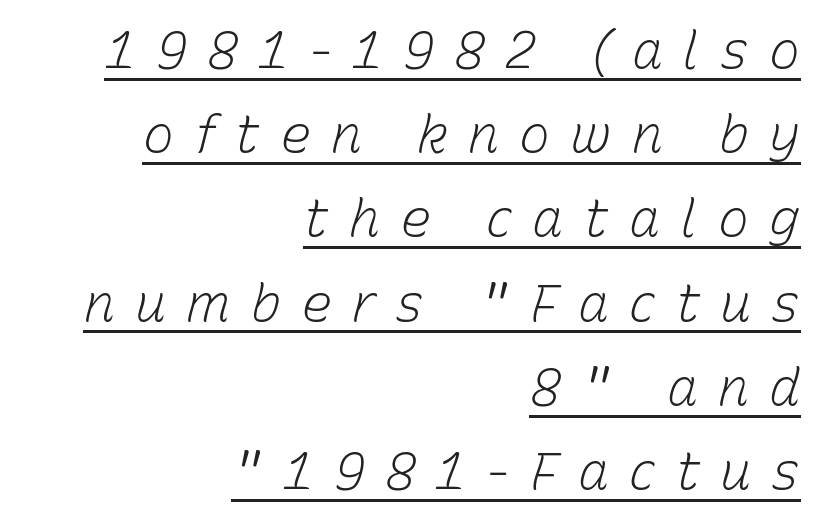
The image shows 52 px light type, italic (leaning right); set right-aligned, normal line spacing (1.62x), unusually wide letter spacing (+0.38 em), underlined; low stroke contrast and a medium x-height.
